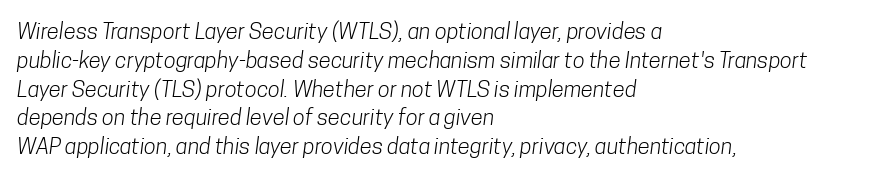
{"bold": "no", "underline": "no", "align": "left", "line_spacing": "normal", "line_spacing_ratio": 1.31, "letter_spacing": "normal", "letter_spacing_em": 0.0, "glyph_px": 22}
